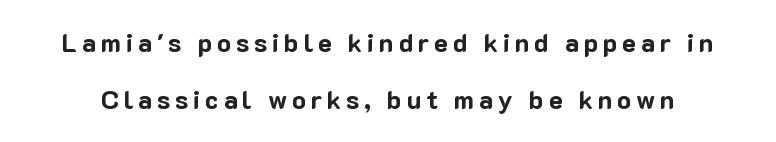
{"italic": "no", "bold": "yes", "underline": "no", "line_spacing": "loose", "line_spacing_ratio": 2.21, "glyph_px": 26}
